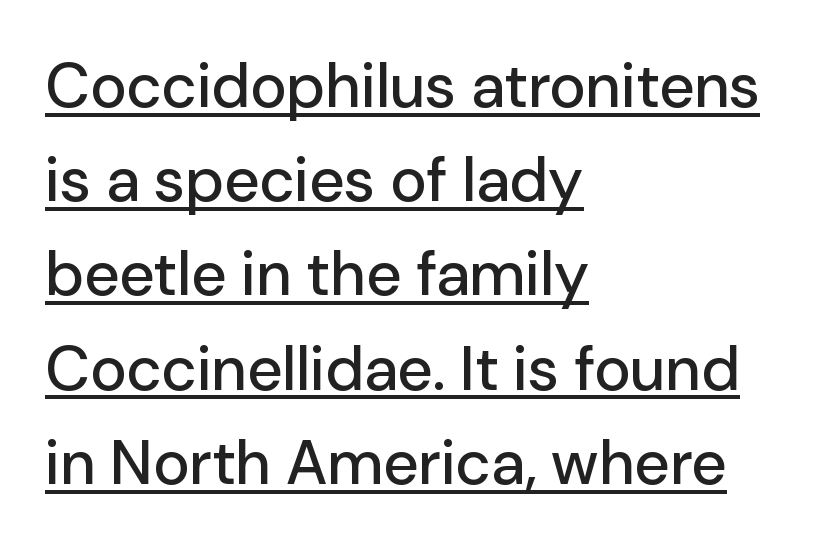
The image shows 62 px sans-serif type, upright; set left-aligned, normal line spacing (1.52x), normal letter spacing, underlined; low stroke contrast and a medium x-height.
